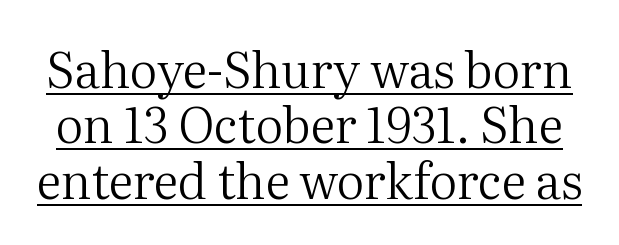
Words appear dense and cohesive because spacing is normal. Think of a printed novel: that variable character pitch is what you see here. Caption: face not bold, strokes unweighted. The characters display serif detailing at their extremities. These characters rest on top of a visible drawn line.
